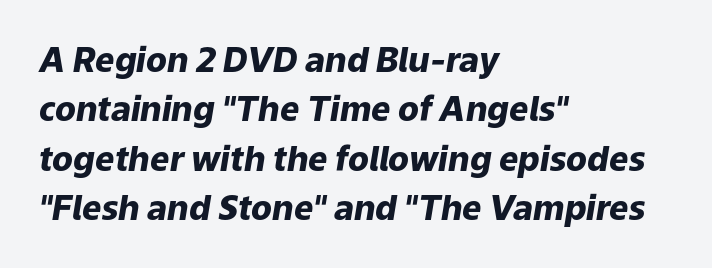
{"italic": "yes", "lean": "right", "slant_degrees": 9, "bold": "yes", "weight": "heavy", "width": "normal", "stroke_contrast": "low", "x_height": "medium", "monospaced": "no", "underline": "no", "align": "left", "line_spacing": "normal", "line_spacing_ratio": 1.45, "letter_spacing": "normal", "letter_spacing_em": 0.0, "glyph_px": 34}
